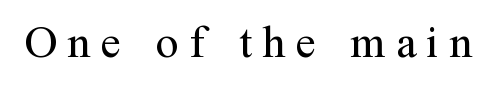
{"serif": "yes", "italic": "no", "bold": "no", "weight": "regular", "width": "normal", "stroke_contrast": "medium", "x_height": "medium", "monospaced": "no", "underline": "no", "letter_spacing": "wide", "letter_spacing_em": 0.22, "glyph_px": 46}
